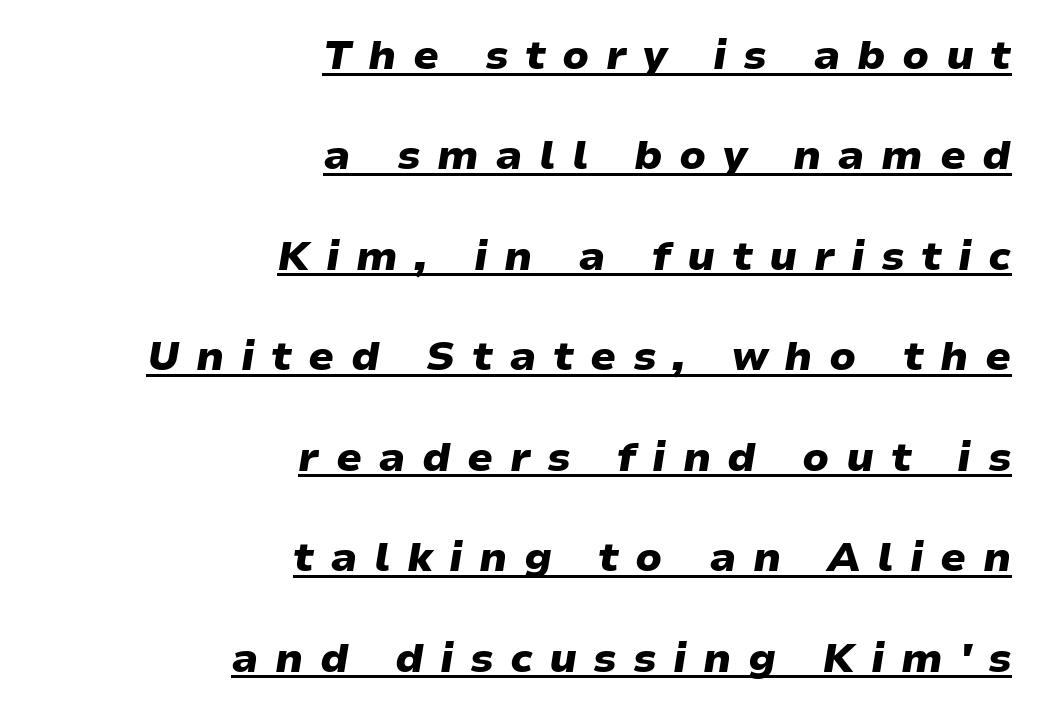
The gaps between neighbouring characters are conspicuously large. Plenty of ink on the page — the face is bold. The lines are spread far apart with generous leading. The letters are slanted; this is an italic face. Here the designer chose a conventional face with non-uniform glyph widths.
